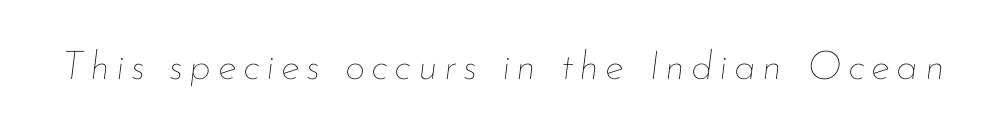
Q: Is the text bold? A: No.
Q: Is the text italic (slanted)? A: Yes, it leans right by about 7 degrees.
Q: Is the text underlined? A: No.
Q: Width (condensed, normal, or wide)? A: Normal.
Q: Stroke contrast? A: Low.
Q: x-height? A: Small.
Q: Monospaced? A: No.
